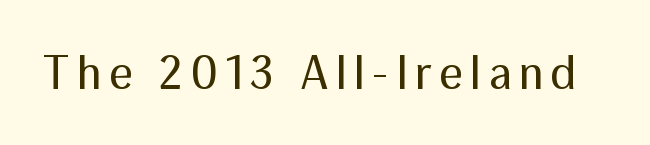
Q: Is the text bold? A: No.
Q: Is the text italic (slanted)? A: No, it is upright.
Q: Is the typeface a serif or a sans-serif typeface? A: Sans-serif.
Q: Is the text underlined? A: No.
Q: Width (condensed, normal, or wide)? A: Normal.
Q: Stroke contrast? A: Medium.
Q: x-height? A: Medium.
Q: Monospaced? A: No.
